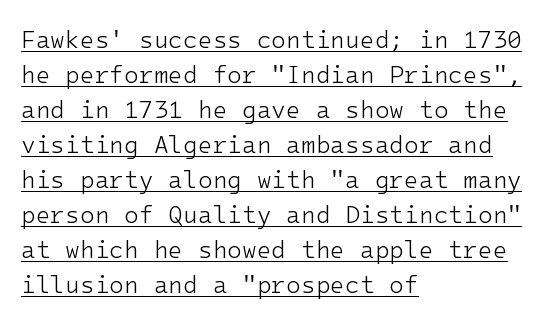
{"italic": "no", "bold": "no", "underline": "yes", "align": "left", "line_spacing": "normal", "line_spacing_ratio": 1.46, "letter_spacing": "normal", "letter_spacing_em": 0.0, "glyph_px": 24}
